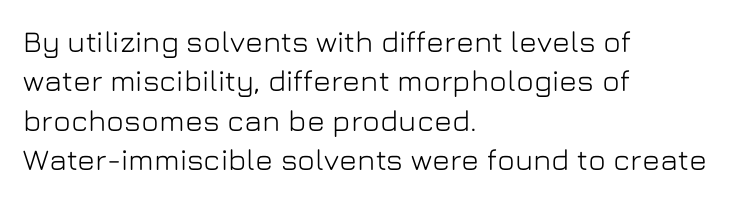
Q: Is the text italic (slanted)? A: No, it is upright.
Q: Is the typeface a serif or a sans-serif typeface? A: Sans-serif.
Q: Is the text underlined? A: No.
Q: How is the paragraph aligned? A: Left-aligned.
Q: Is the spacing between letters normal or unusually wide? A: Normal.
Q: Is the spacing between lines tight, normal or loose? A: Normal.
Q: Width (condensed, normal, or wide)? A: Normal.
Q: Stroke contrast? A: Low.
Q: x-height? A: Medium.
Q: Monospaced? A: No.
